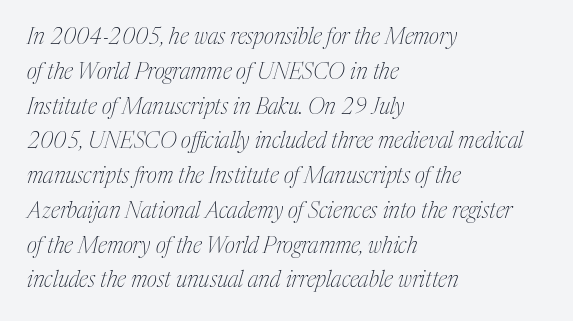
{"italic": "yes", "lean": "right", "slant_degrees": 17, "bold": "no", "underline": "no", "align": "left", "line_spacing": "normal", "line_spacing_ratio": 1.58, "letter_spacing": "normal", "letter_spacing_em": 0.0, "glyph_px": 22}
